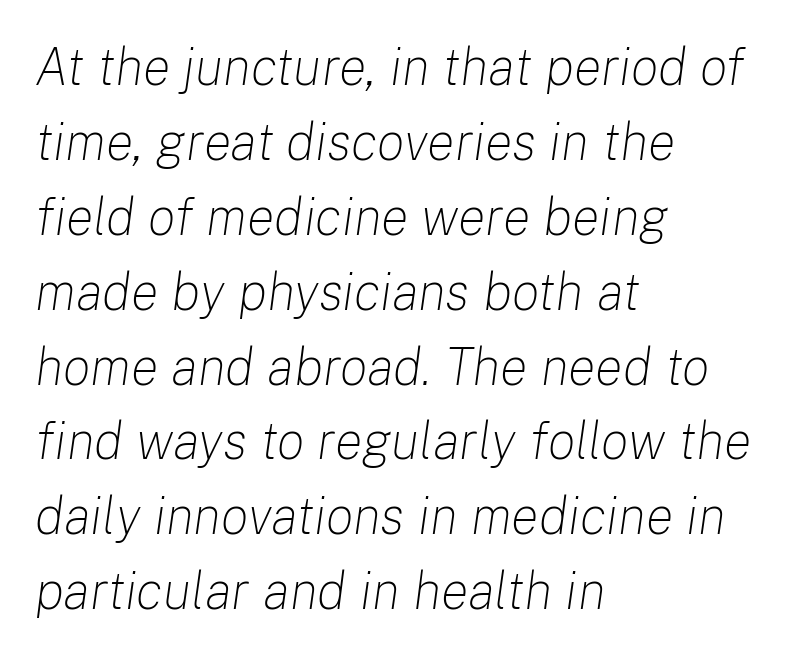
{"italic": "yes", "lean": "right", "slant_degrees": 8, "bold": "no", "weight": "light", "width": "normal", "stroke_contrast": "low", "x_height": "medium", "monospaced": "no", "underline": "no", "align": "left", "line_spacing": "normal", "line_spacing_ratio": 1.44, "letter_spacing": "normal", "letter_spacing_em": 0.0, "glyph_px": 52}
